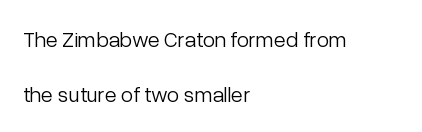
This sample uses an upright cut, with every glyph sitting square on the baseline. Does extra space separate the letters? No, they use regular spacing. A classic flush-left, rag-right setting is used for this passage. Nobody drew a line under any word here.
